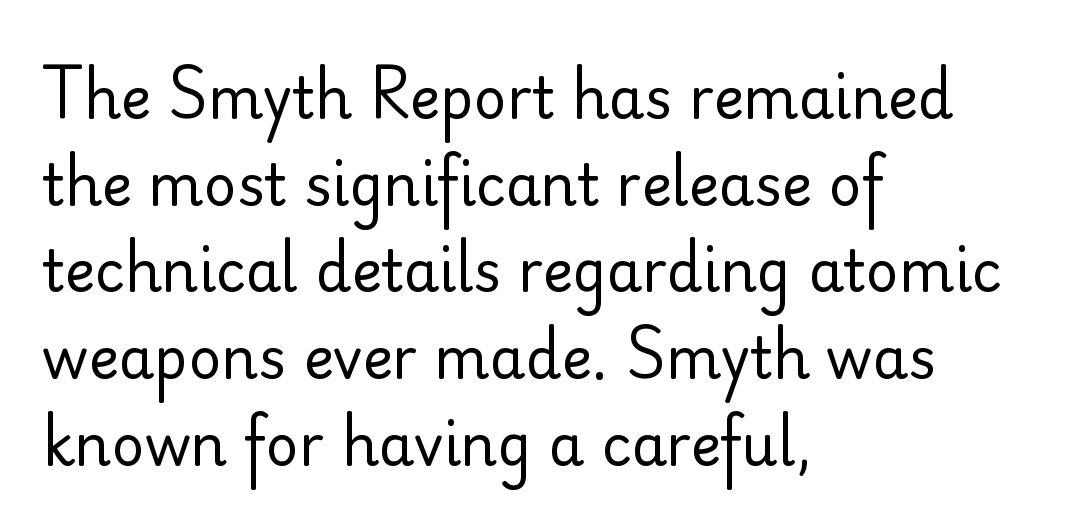
The lines sit at an ordinary, default distance from one another. Do the characters align in a grid? No, the font is proportional. In terms of posture, this sample is upright. Plain, unruled lines of type. The gaps between neighbouring characters are ordinary and unremarkable.
